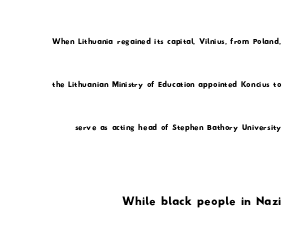
The rendering shows plain stroke endings on the letterforms — a sans-serif design. Line spacing here is loose. The lines are quadded right. Looks like regular typesetting: each glyph gets only the width it needs. The letters in the lower block stand taller than those in the block above.
